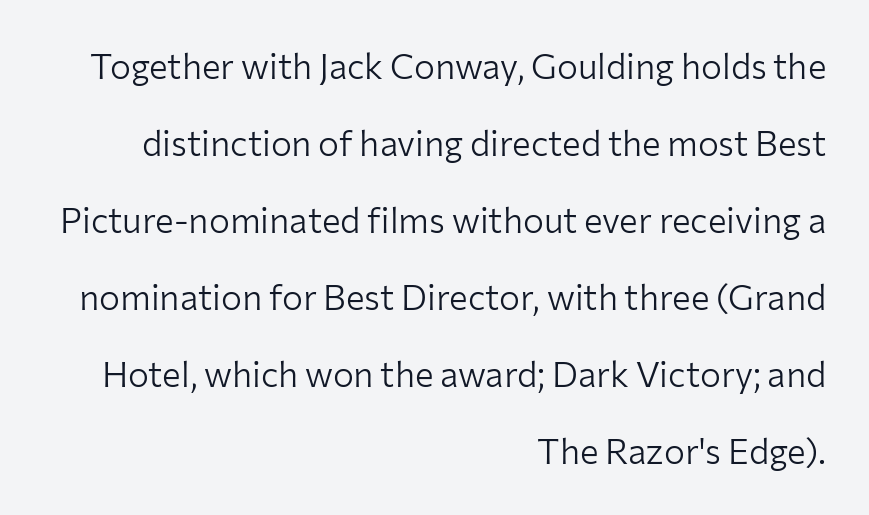
Q: Is the text bold? A: No.
Q: Is the text italic (slanted)? A: No, it is upright.
Q: Is the typeface a serif or a sans-serif typeface? A: Sans-serif.
Q: Is the text underlined? A: No.
Q: How is the paragraph aligned? A: Right-aligned.
Q: Is the spacing between letters normal or unusually wide? A: Normal.
Q: Is the spacing between lines tight, normal or loose? A: Loose.
Q: Width (condensed, normal, or wide)? A: Normal.
Q: Stroke contrast? A: Low.
Q: x-height? A: Medium.
Q: Monospaced? A: No.
